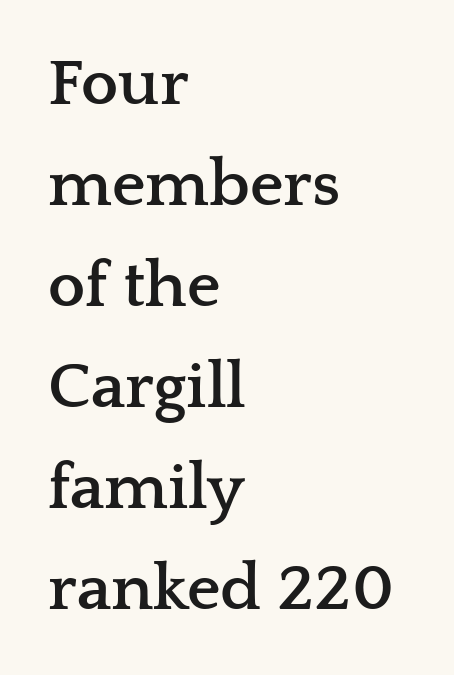
The image shows 66 px semibold, wide serif type, upright; set left-aligned, normal line spacing (1.53x), normal letter spacing, not underlined; low stroke contrast and a medium x-height.
